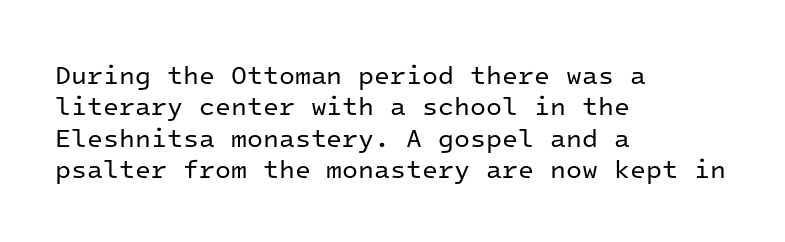
What stands out about the letter spacing? Nothing — it is the standard amount. The rendering anchors every line to the left-hand side. A light-to-regular cut is what we see here. Ordinary non-slanted type is in use.
